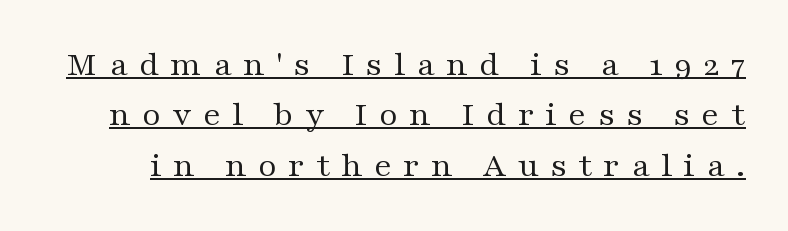
The image shows 36 px regular-weight, wide serif type, upright; set normal line spacing (1.4x), unusually wide letter spacing (+0.31 em), underlined; medium stroke contrast and a medium x-height.
